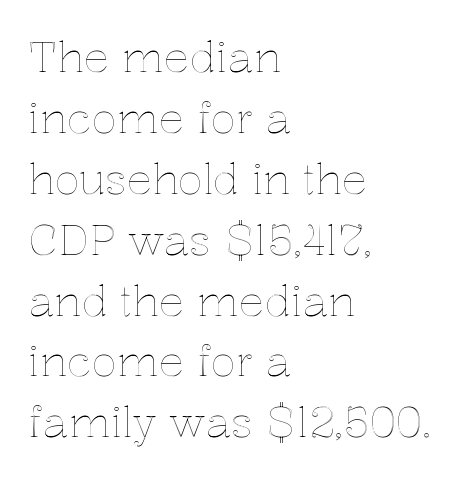
{"italic": "no", "width": "normal", "x_height": "medium", "monospaced": "no", "underline": "no", "align": "left", "line_spacing": "normal", "line_spacing_ratio": 1.45, "letter_spacing": "normal", "letter_spacing_em": 0.0, "glyph_px": 42}
